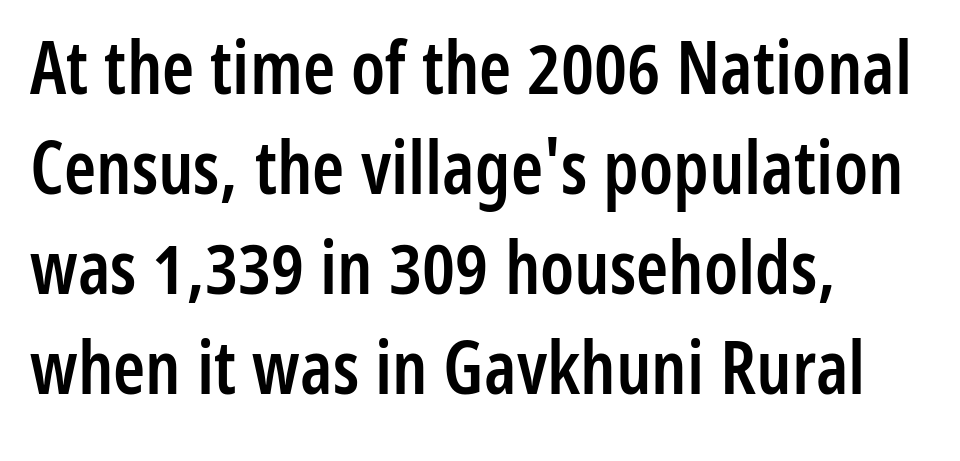
What stands out about the letter spacing? Nothing — it is the standard amount. No italicization has been applied; the sample stays upright. The passage shown is semibold, sitting just below true bold. The strip under each line holds only bare page.
